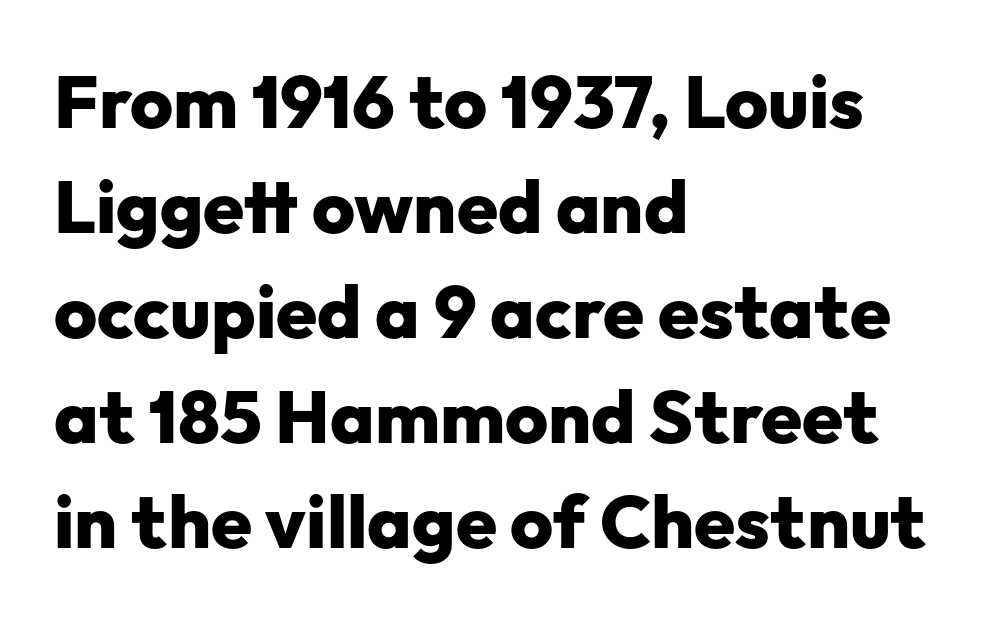
The letters sit at their default tracking, neither squeezed nor spread. The font family rendered here belongs to the sans-serif group. Does the copy run flush right? No — it runs flush left. What weight is shown? A full bold with thick strokes. The rendering uses natural spacing where letterforms have individual widths.
